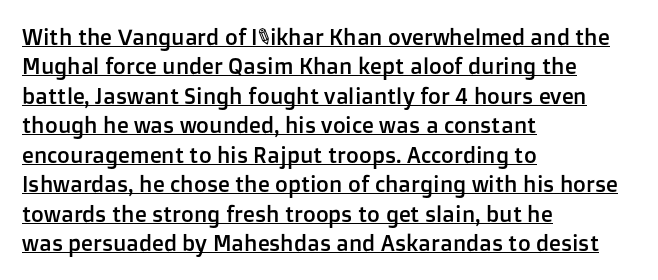
In terms of posture, this sample is upright. Honestly, the underline is the first thing you notice here. Successive baselines arrive at the customary interval. Line beginnings align vertically; line endings do not. Students, note that the glyphs here touch the page at normal intervals.
